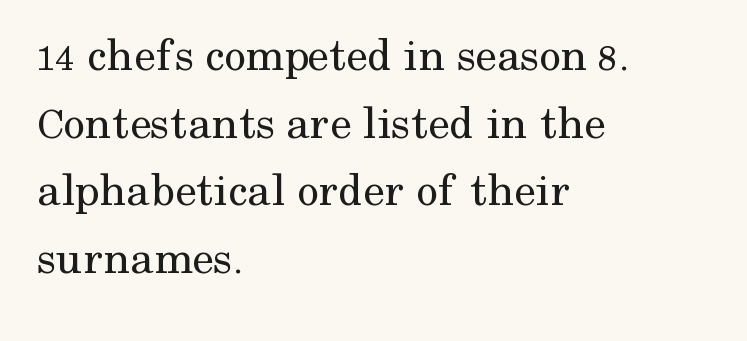
Q: Is the text bold? A: No.
Q: Is the text italic (slanted)? A: No, it is upright.
Q: Is the typeface a serif or a sans-serif typeface? A: Serif.
Q: Is the text underlined? A: No.
Q: How is the paragraph aligned? A: Left-aligned.
Q: Is the spacing between letters normal or unusually wide? A: Normal.
Q: Is the spacing between lines tight, normal or loose? A: Normal.
Q: Width (condensed, normal, or wide)? A: Normal.
Q: Stroke contrast? A: Medium.
Q: x-height? A: Medium.
Q: Monospaced? A: No.
